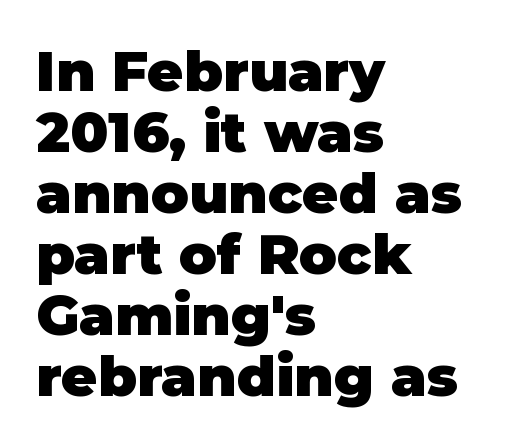
{"serif": "no", "italic": "no", "bold": "yes", "weight": "heavy", "width": "normal", "stroke_contrast": "low", "x_height": "large", "monospaced": "no", "underline": "no", "align": "left", "line_spacing": "tight", "line_spacing_ratio": 1.09, "letter_spacing": "normal", "letter_spacing_em": 0.0, "glyph_px": 56}
